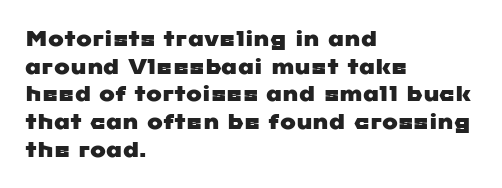
{"underline": "no", "align": "left", "line_spacing": "normal", "line_spacing_ratio": 1.32, "letter_spacing": "normal", "letter_spacing_em": 0.0, "glyph_px": 21}
